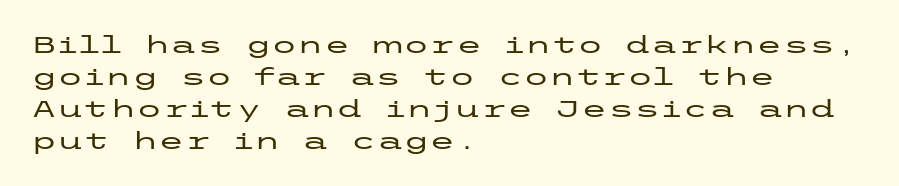
The image shows 24 px text type, upright; set left-aligned, normal line spacing (1.33x), normal letter spacing, not underlined.
